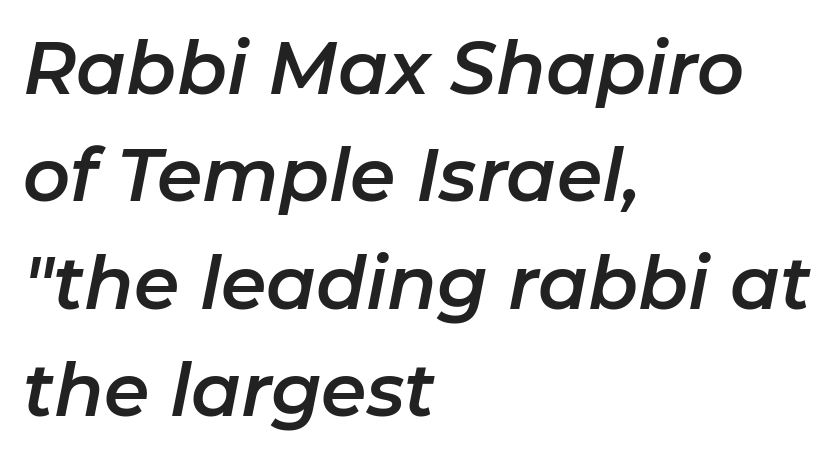
Looks like regular typesetting: each glyph gets only the width it needs. Words appear dense and cohesive because spacing is normal. Compared with typical paragraphs, the rows here are spaced about the same. Horizontal alignment here is leftward, the default for most running prose. Every character sits at an angle, as italics do. The baseline area is clear.
